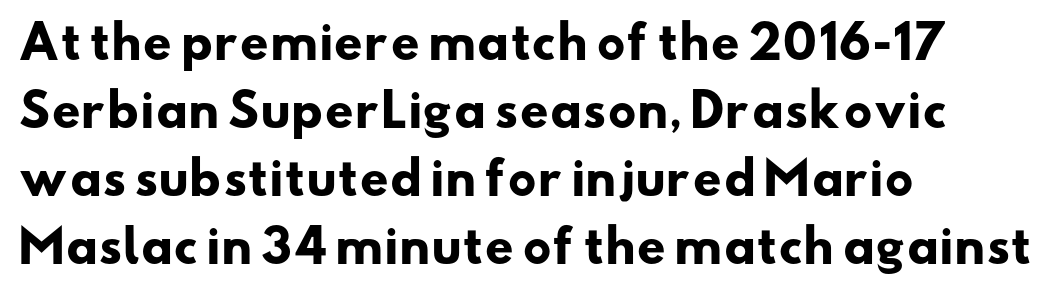
{"serif": "no", "bold": "yes", "weight": "heavy", "width": "wide", "stroke_contrast": "low", "x_height": "small", "monospaced": "no", "underline": "no", "align": "left", "line_spacing": "normal", "line_spacing_ratio": 1.51, "letter_spacing": "normal", "letter_spacing_em": 0.0, "glyph_px": 45}
